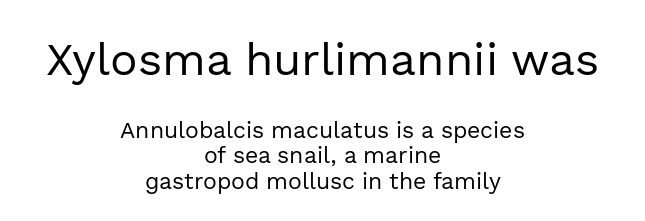
The image shows 46 px regular-weight sans-serif type, upright; set centered, tight line spacing (1.11x), normal letter spacing, not underlined; the first (top) block is 2.0x larger; a medium x-height.
